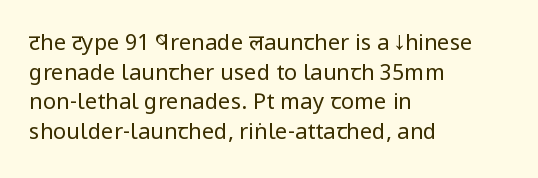
{"italic": "no", "bold": "no", "underline": "no", "align": "left", "line_spacing": "normal", "line_spacing_ratio": 1.35, "letter_spacing": "normal", "letter_spacing_em": 0.0, "glyph_px": 22}
